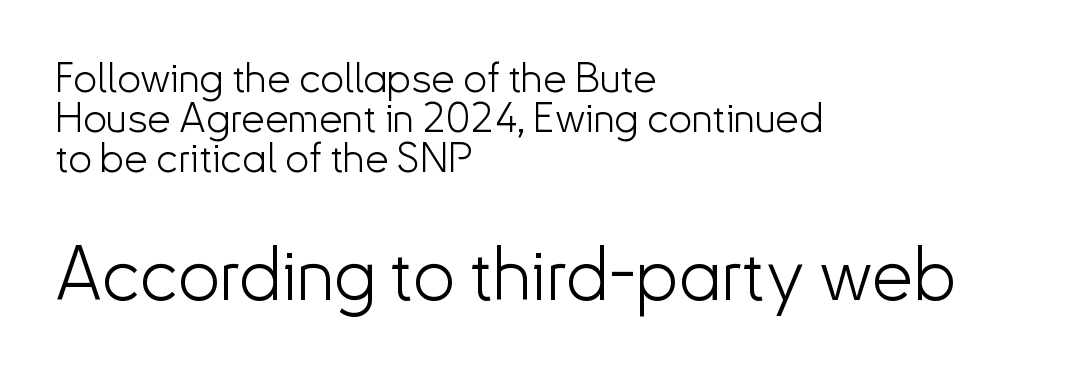
Caption: standard tracking, unaltered. Anything drawn beneath the words? Only blank space. Are there feet on the stems? There aren't — it's a sans. The block sitting lower on the canvas is the one with enlarged characters. Very little white space separates one row of letters from the next.
